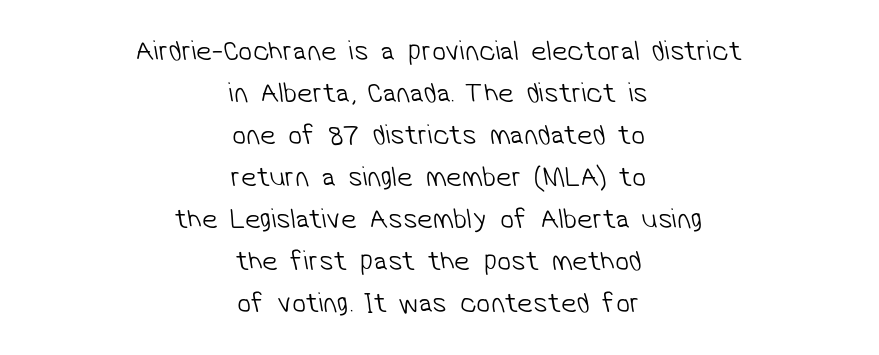
Q: Is the text bold? A: No.
Q: Is the typeface a serif or a sans-serif typeface? A: Sans-serif.
Q: Is the text underlined? A: No.
Q: How is the paragraph aligned? A: Centered.
Q: Is the spacing between letters normal or unusually wide? A: Normal.
Q: Is the spacing between lines tight, normal or loose? A: Normal.
Q: Width (condensed, normal, or wide)? A: Normal.
Q: Stroke contrast? A: Low.
Q: x-height? A: Medium.
Q: Monospaced? A: No.
